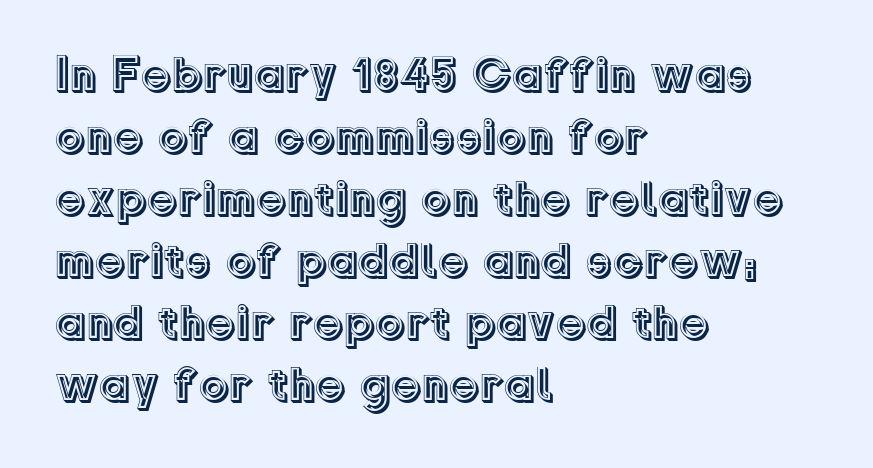
The image shows 48 px text type, upright; set left-aligned, normal line spacing (1.29x), normal letter spacing, not underlined; a medium x-height.
